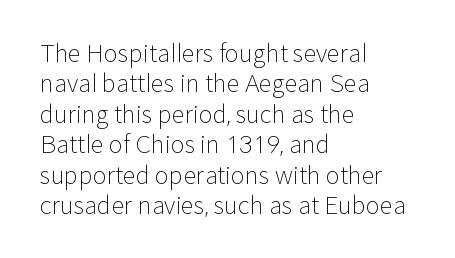
The image shows 24 px text type, upright; set left-aligned, normal line spacing (1.27x), normal letter spacing, not underlined.
